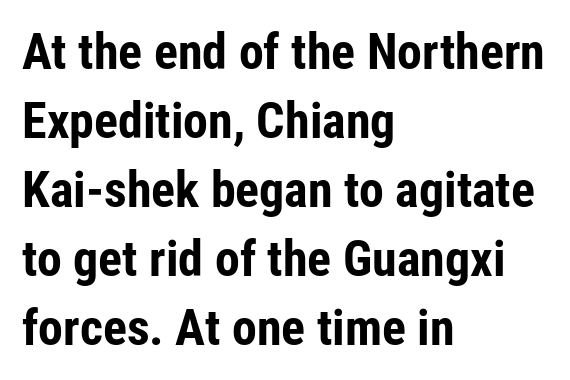
This block has exactly the height ordinary leading produces. Does the lettering tilt? It doesn't — this is upright. Default kerning and tracking; the words read as compact shapes. Descenders are the only things crossing below the line.
